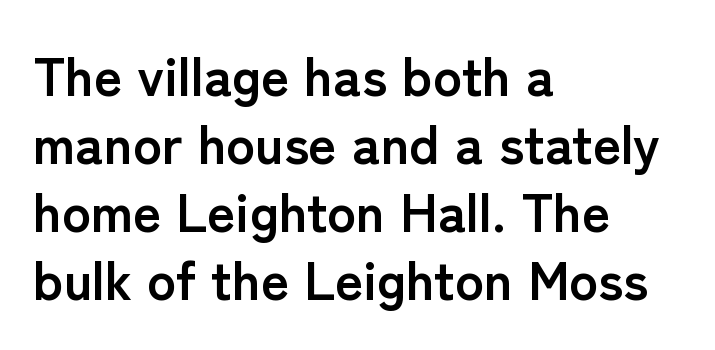
{"serif": "no", "italic": "no", "bold": "yes", "weight": "semibold", "width": "normal", "stroke_contrast": "low", "x_height": "medium", "monospaced": "no", "underline": "no", "align": "left", "line_spacing": "normal", "line_spacing_ratio": 1.26, "letter_spacing": "normal", "letter_spacing_em": 0.0, "glyph_px": 54}
